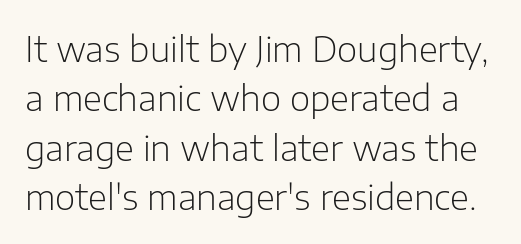
Does the type have serifs? No, each stem ends abruptly. A typesetter would call this leading conventional body-copy spacing. Type without underlining. These lines keep a tight, regular rhythm from letter to letter.
